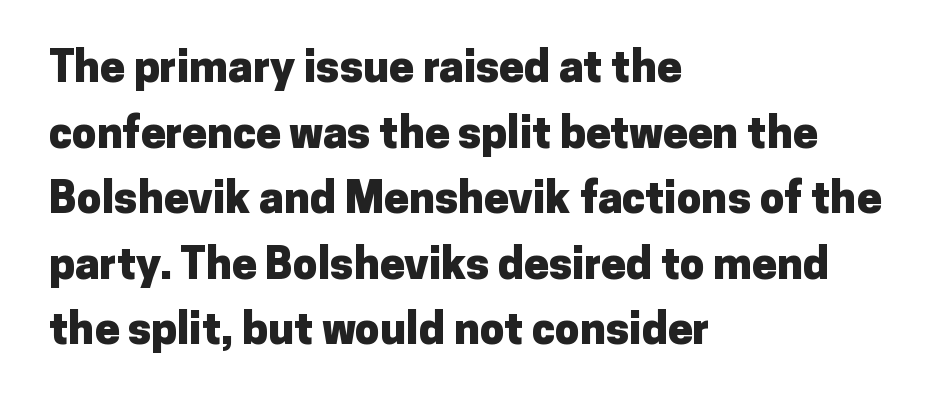
The image shows 44 px heavy sans-serif type, upright; set left-aligned, normal line spacing (1.49x), normal letter spacing, not underlined; low stroke contrast and a medium x-height.
